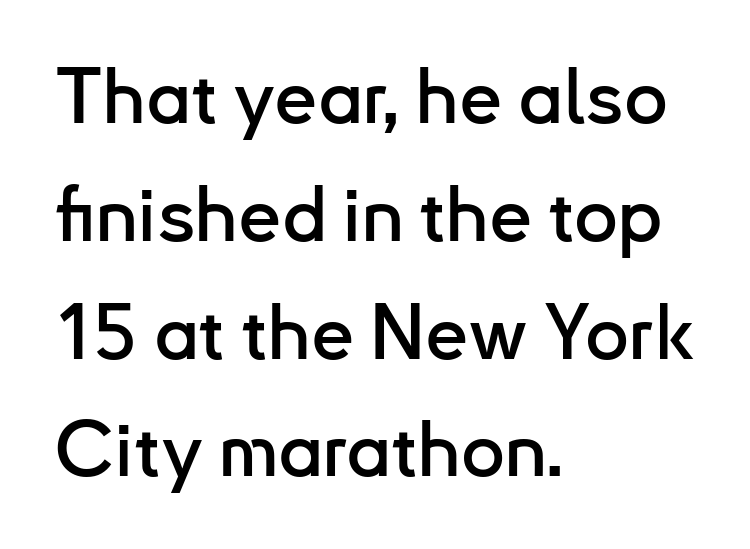
{"serif": "no", "italic": "no", "width": "normal", "stroke_contrast": "low", "x_height": "small", "monospaced": "no", "underline": "no", "align": "left", "line_spacing": "normal", "line_spacing_ratio": 1.53, "letter_spacing": "normal", "letter_spacing_em": 0.0, "glyph_px": 77}
